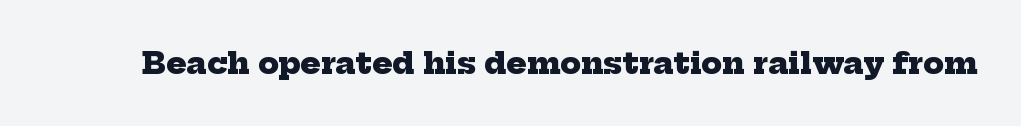
The glyphs are unaccompanied by any horizontal stroke below them. The rendering uses natural spacing where letterforms have individual widths. Here the glyphs are tracked normally, forming tight word shapes. As a designer I'd log this as weight 700, bold.
